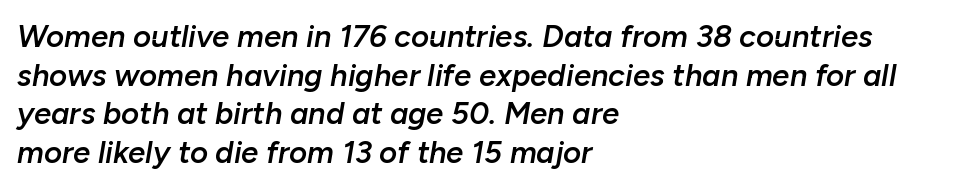
Reading down the block, your eye returns to a fixed left position each line. Inter-character spacing is left at the font's built-in metrics. Proportional: the letters do not fall into vertical columns. The axis of the letterforms is tilted away from vertical. Plain, unruled lines of type. The characters look somewhat weighty, a semibold short of true bold.
